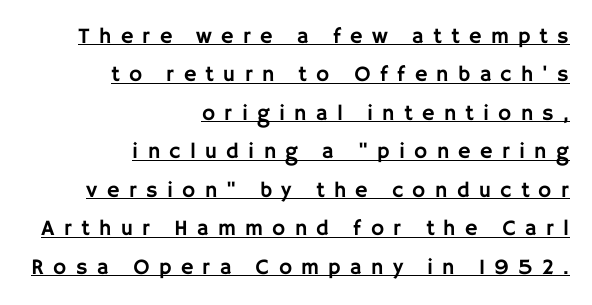
Q: Is the text italic (slanted)? A: No, it is upright.
Q: Is the text underlined? A: Yes.
Q: How is the paragraph aligned? A: Right-aligned.
Q: Is the spacing between letters normal or unusually wide? A: Unusually wide.
